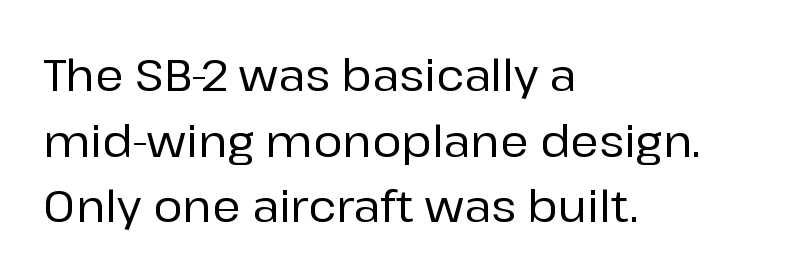
Unmarked baselines from the first word to the last. A typesetter would call this zero additional tracking. Ascenders rise straight up at ninety degrees. Character widths vary here, with narrow letters taking less room than wide ones. A typesetter would call this leading conventional body-copy spacing.
